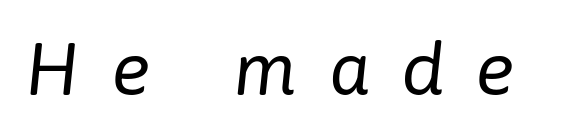
Q: Is the text bold? A: No.
Q: Is the text italic (slanted)? A: Yes, it leans right by about 6 degrees.
Q: Is the text underlined? A: No.
Q: Is the spacing between letters normal or unusually wide? A: Unusually wide.
Q: Width (condensed, normal, or wide)? A: Normal.
Q: Stroke contrast? A: Low.
Q: x-height? A: Medium.
Q: Monospaced? A: No.
